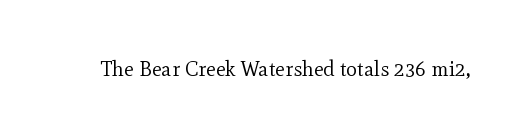
The passage shown is not underscored anywhere. The font's upright variant was chosen for this text. Stems here are at most as thick as an everyday book face. Observe the ordinary spacing: letters are neighbours, not strangers.
